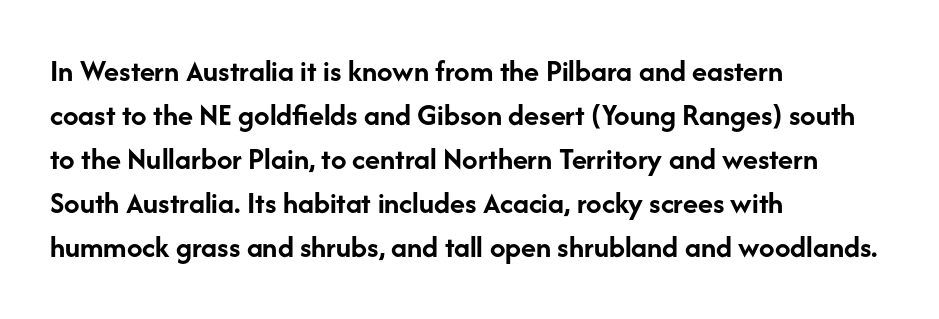
{"serif": "no", "italic": "no", "bold": "yes", "weight": "semibold", "width": "normal", "stroke_contrast": "low", "x_height": "medium", "monospaced": "no", "underline": "no", "align": "left", "line_spacing": "normal", "line_spacing_ratio": 1.42, "letter_spacing": "normal", "letter_spacing_em": 0.0, "glyph_px": 31}
